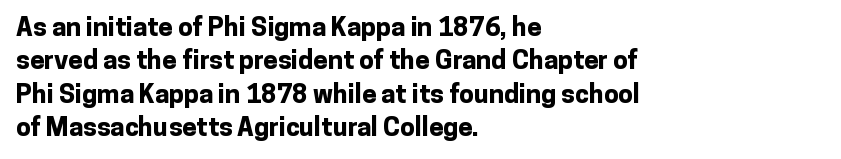
In terms of posture, this sample is upright. Look at the stroke-to-counter ratio: heavy, a bold. Notice how descenders clear the ascenders below comfortably — that's standard leading. The zone under the glyphs is completely vacant. The rendering keeps characters at their native spacing.
